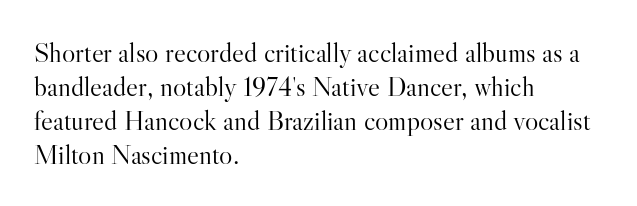
Q: Is the text bold? A: No.
Q: Is the text italic (slanted)? A: No, it is upright.
Q: Is the typeface a serif or a sans-serif typeface? A: Serif.
Q: Is the text underlined? A: No.
Q: How is the paragraph aligned? A: Left-aligned.
Q: Is the spacing between letters normal or unusually wide? A: Normal.
Q: Width (condensed, normal, or wide)? A: Normal.
Q: Stroke contrast? A: High.
Q: x-height? A: Small.
Q: Monospaced? A: No.
